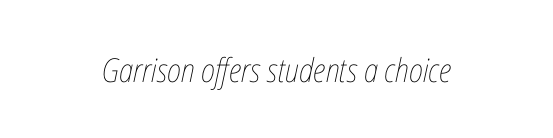
Look at the tracking — it's just the regular setting, nothing added. The area under the type is left untouched. Proportional: the letters do not fall into vertical columns. The weight would be labelled regular, book, light, or lighter still.
